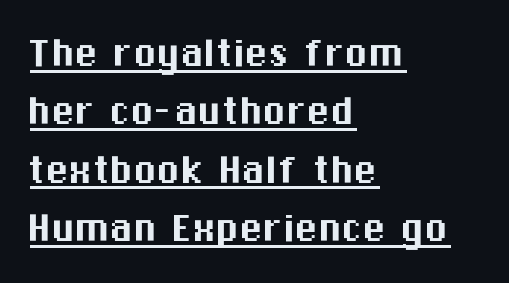
Q: Is the text italic (slanted)? A: No, it is upright.
Q: Is the typeface a serif or a sans-serif typeface? A: Sans-serif.
Q: Is the text underlined? A: Yes.
Q: How is the paragraph aligned? A: Left-aligned.
Q: Is the spacing between letters normal or unusually wide? A: Normal.
Q: Width (condensed, normal, or wide)? A: Normal.
Q: Stroke contrast? A: Medium.
Q: x-height? A: Medium.
Q: Monospaced? A: No.
